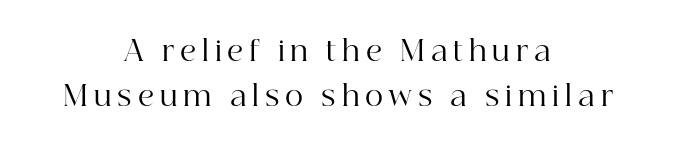
The image shows 28 px regular-weight serif type, upright; set centered, normal line spacing (1.62x), unusually wide letter spacing (+0.21 em), not underlined; high stroke contrast and a medium x-height.
